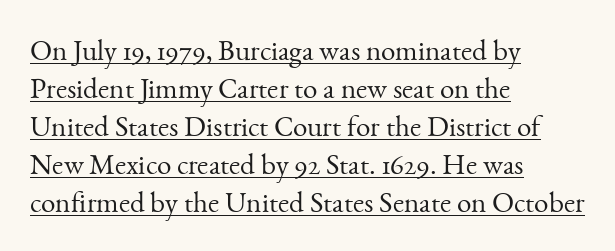
The image shows 29 px light serif type, upright; set left-aligned, normal line spacing (1.31x), normal letter spacing, underlined; medium stroke contrast and a small x-height.
